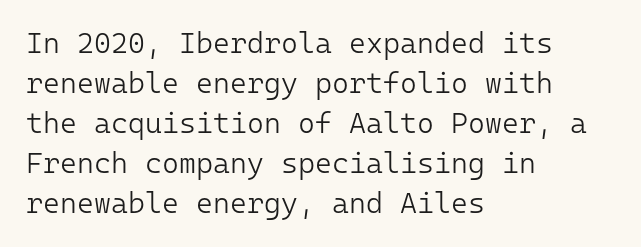
The image shows 29 px light sans-serif type, upright, monospaced; set left-aligned, normal line spacing (1.38x), normal letter spacing, not underlined; low stroke contrast and a medium x-height.
